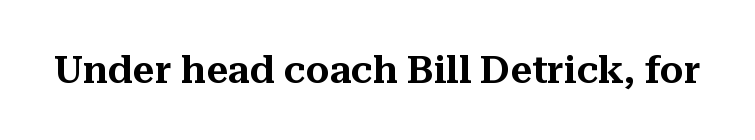
{"serif": "yes", "italic": "no", "width": "normal", "stroke_contrast": "medium", "x_height": "medium", "monospaced": "no", "underline": "no", "letter_spacing": "normal", "letter_spacing_em": 0.0, "glyph_px": 38}
